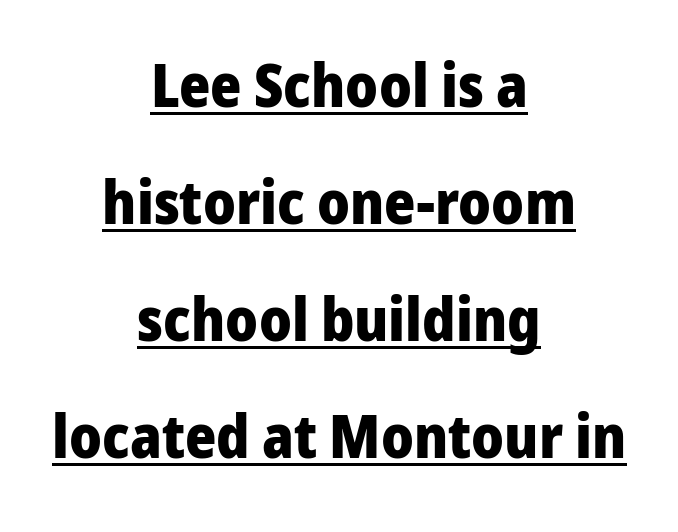
The image shows 60 px heavy sans-serif type, upright; set centered, loose line spacing (1.95x), normal letter spacing, underlined; low stroke contrast and a medium x-height.
